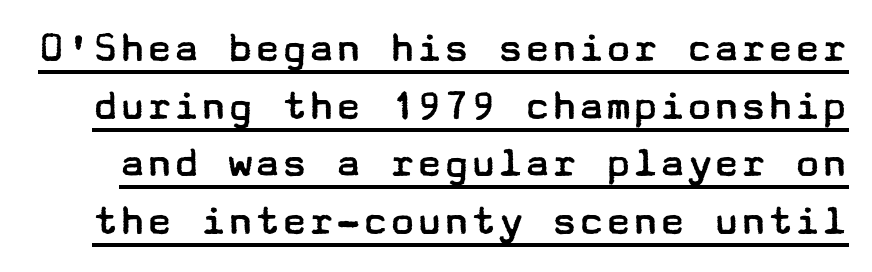
{"serif": "no", "italic": "no", "bold": "no", "weight": "regular", "width": "wide", "stroke_contrast": "low", "x_height": "medium", "underline": "yes", "line_spacing": "normal", "line_spacing_ratio": 1.28, "letter_spacing": "normal", "letter_spacing_em": 0.0, "glyph_px": 45}
